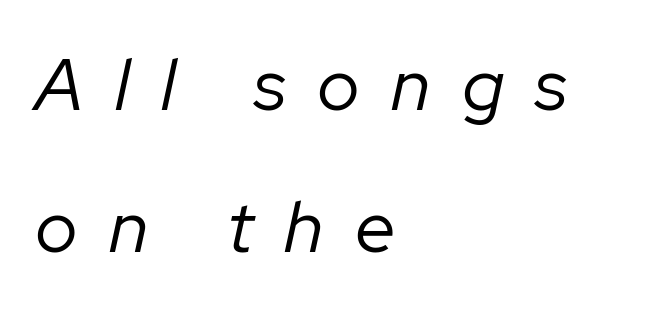
The image shows 73 px regular-weight type, italic (leaning right); set left-aligned, loose line spacing (1.94x), unusually wide letter spacing (+0.43 em), not underlined; low stroke contrast and a medium x-height.
